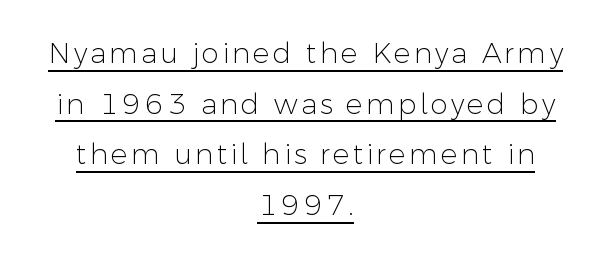
Q: Is the text bold? A: No.
Q: Is the text italic (slanted)? A: No, it is upright.
Q: Is the typeface a serif or a sans-serif typeface? A: Sans-serif.
Q: Is the text underlined? A: Yes.
Q: How is the paragraph aligned? A: Centered.
Q: Width (condensed, normal, or wide)? A: Normal.
Q: Stroke contrast? A: Low.
Q: x-height? A: Medium.
Q: Monospaced? A: No.
